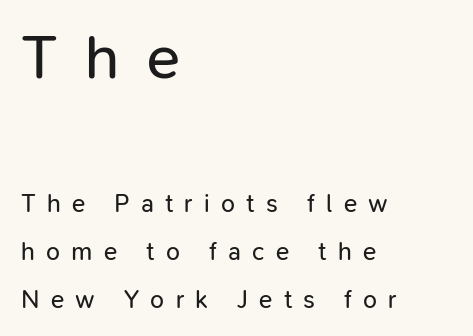
The image shows 62 px regular-weight sans-serif type, upright; set left-aligned, loose line spacing (1.91x), unusually wide letter spacing (+0.45 em), not underlined; the first (top) block is 2.48x larger; low stroke contrast and a medium x-height.
